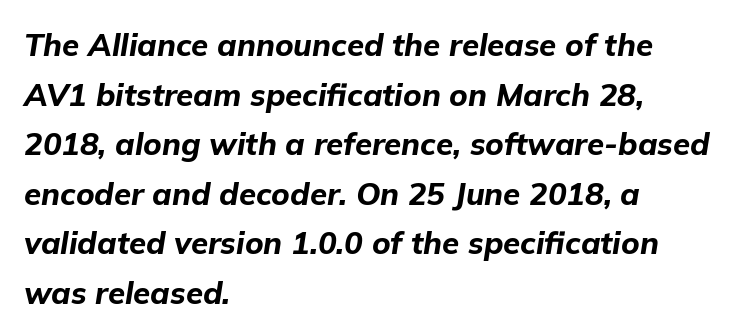
The image shows 31 px bold type, italic (leaning right); set left-aligned, normal line spacing (1.6x), normal letter spacing, not underlined; low stroke contrast and a medium x-height.
